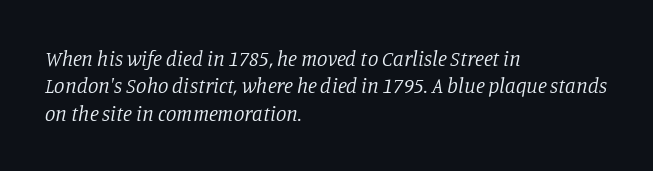
Reading down the column, the eye jumps a familiar distance to each next line. In CSS terms this would be text-align: left. There's an unmistakable incline to the writing here. The gaps between neighbouring characters are ordinary and unremarkable. The zone under the glyphs is completely vacant.
